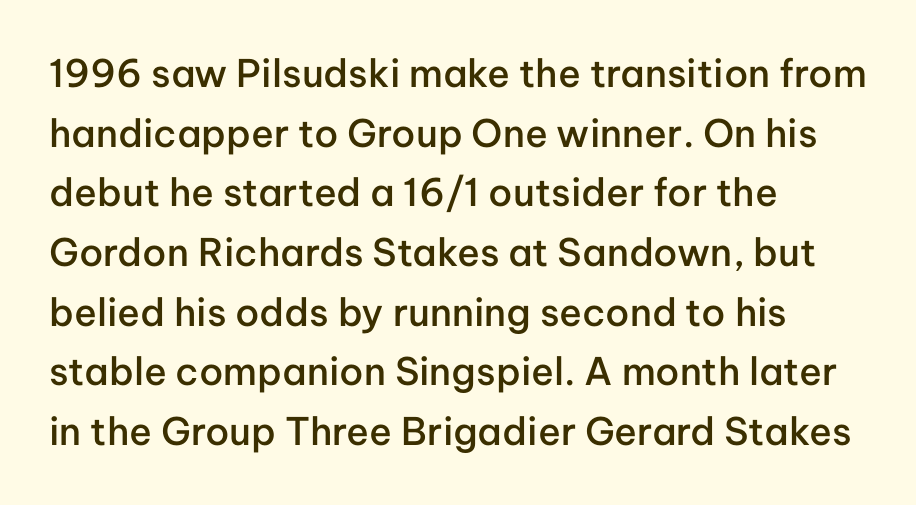
Q: Is the text bold? A: Semi-bold.
Q: Is the text italic (slanted)? A: No, it is upright.
Q: Is the typeface a serif or a sans-serif typeface? A: Sans-serif.
Q: Is the text underlined? A: No.
Q: How is the paragraph aligned? A: Left-aligned.
Q: Is the spacing between letters normal or unusually wide? A: Normal.
Q: Is the spacing between lines tight, normal or loose? A: Normal.
Q: Width (condensed, normal, or wide)? A: Normal.
Q: Stroke contrast? A: Low.
Q: x-height? A: Medium.
Q: Monospaced? A: No.
